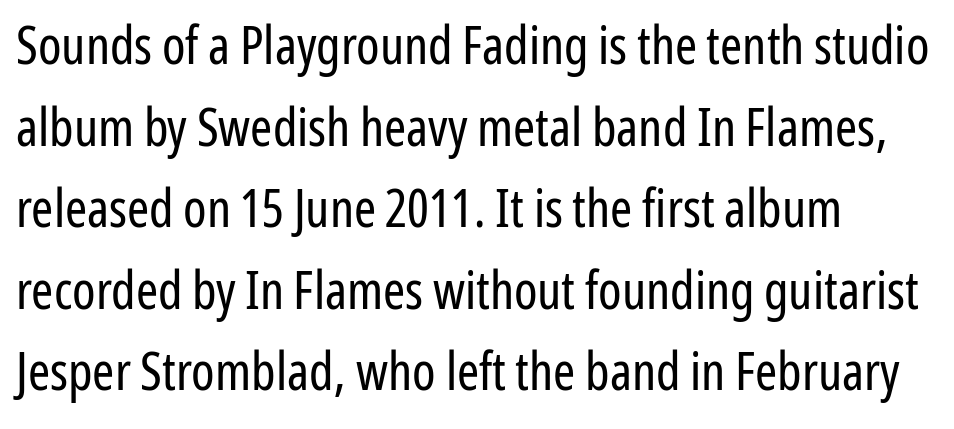
Q: Is the text bold? A: No.
Q: Is the text italic (slanted)? A: No, it is upright.
Q: Is the typeface a serif or a sans-serif typeface? A: Sans-serif.
Q: Is the text underlined? A: No.
Q: How is the paragraph aligned? A: Left-aligned.
Q: Is the spacing between letters normal or unusually wide? A: Normal.
Q: Is the spacing between lines tight, normal or loose? A: Normal.
Q: Width (condensed, normal, or wide)? A: Condensed.
Q: Stroke contrast? A: Low.
Q: x-height? A: Medium.
Q: Monospaced? A: No.
